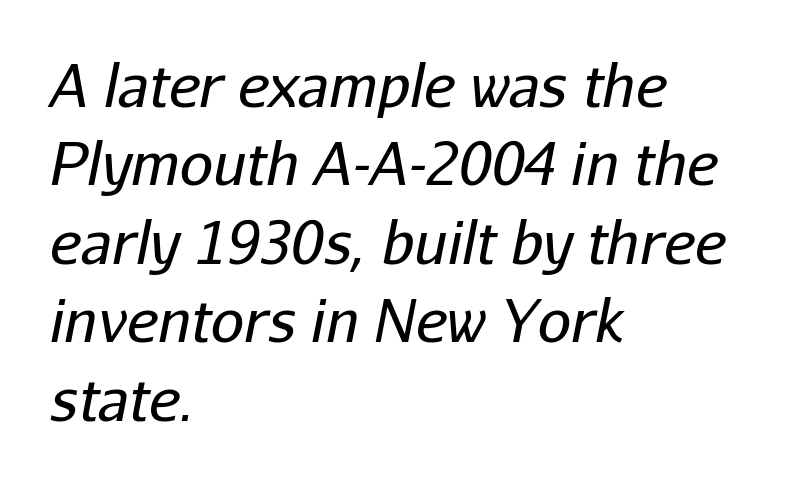
Descender tails drop into unmarked territory. Does the leading feel generous? No, just average. Horizontally, the lines are justified to the leading edge only. This sample has the flowing, uneven cadence of proportional lettering. Compared with a typical body face, this is equally light or lighter still.
